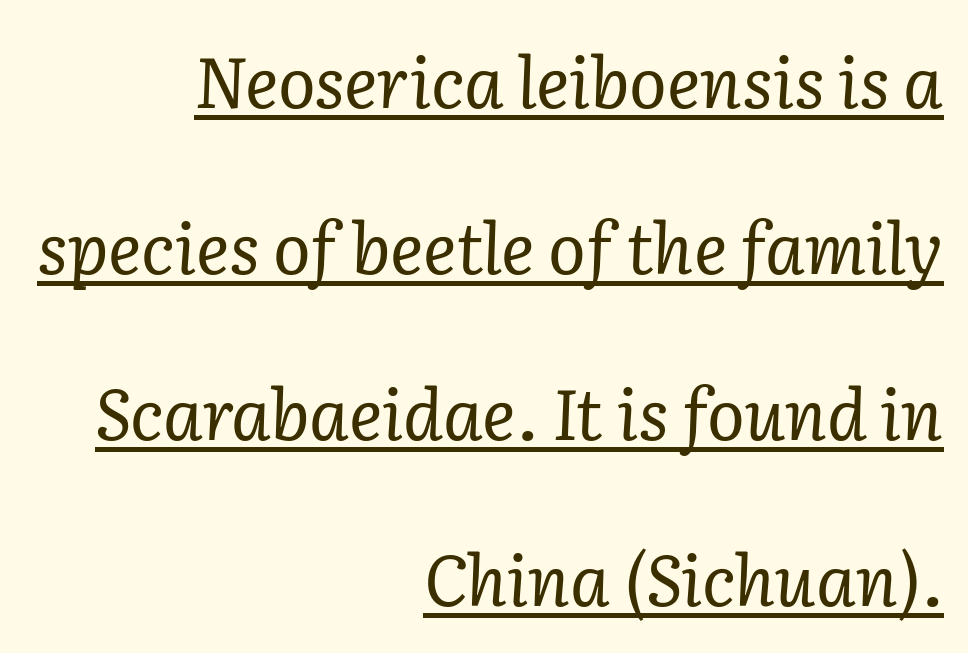
The image shows 70 px regular-weight serif type, italic (leaning right); set right-aligned, loose line spacing (2.37x), normal letter spacing, underlined; low stroke contrast and a medium x-height.
